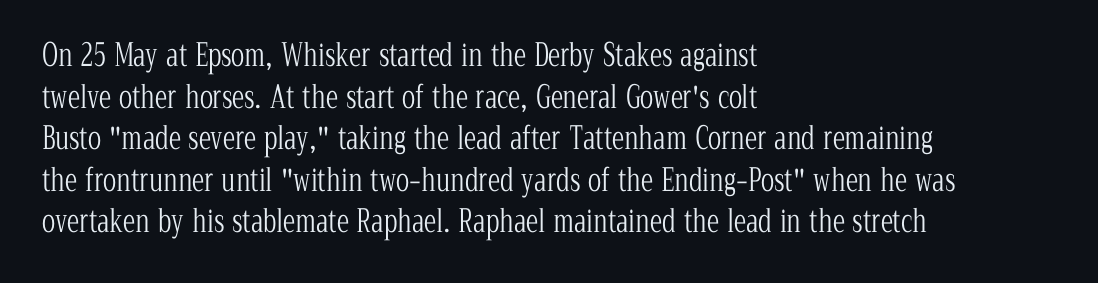
The image shows 31 px light, condensed serif type, upright; set left-aligned, normal line spacing (1.34x), normal letter spacing, not underlined; low stroke contrast and a medium x-height.
